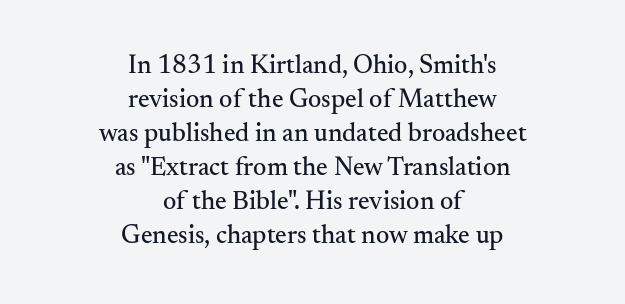
{"italic": "no", "underline": "no", "align": "center", "line_spacing": "normal", "line_spacing_ratio": 1.31, "letter_spacing": "normal", "letter_spacing_em": 0.0, "glyph_px": 26}
